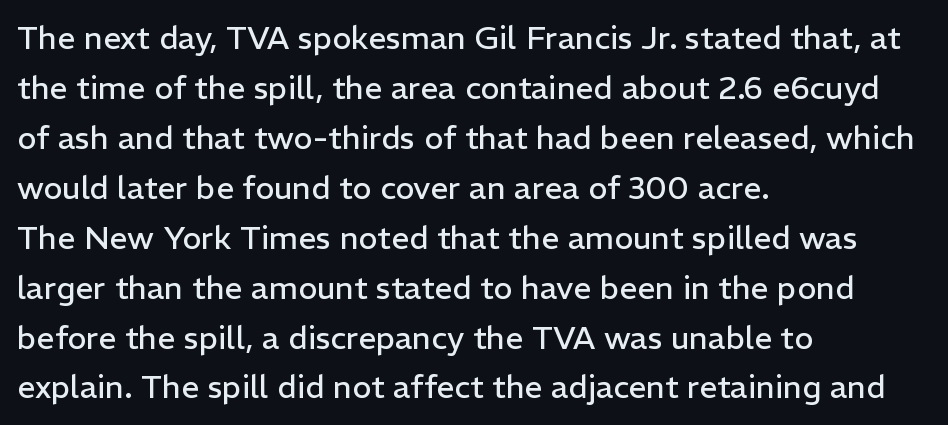
Spacing verdict: proportional, widths tailored to each character. Posture: upright roman. Each word holds together tightly as a unit, with standard inter-letter gaps. Decoration check: the copy has no underline. The typesetting does not lean heavy: it is not bold. The text was rendered using a sans face with plain stroke endings.
